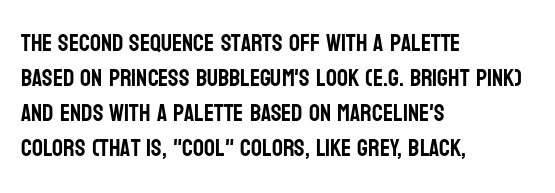
Q: Is the text italic (slanted)? A: No, it is upright.
Q: Is the text underlined? A: No.
Q: How is the paragraph aligned? A: Left-aligned.
Q: Is the spacing between letters normal or unusually wide? A: Normal.
Q: Is the spacing between lines tight, normal or loose? A: Normal.
